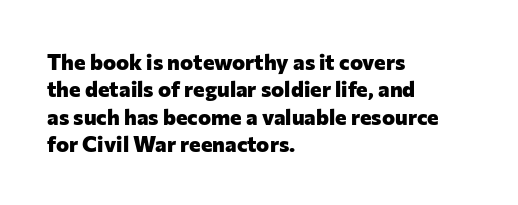
Only glyphs here, with clear space below each row. The type sits square on the baseline with zero lean. Short note: letters normally spaced. Summary of vertical rhythm: regular, with standard interline spacing. Thick stems and heavy bowls — unmistakably bold. Short and long lines alike share a common starting point at left.
